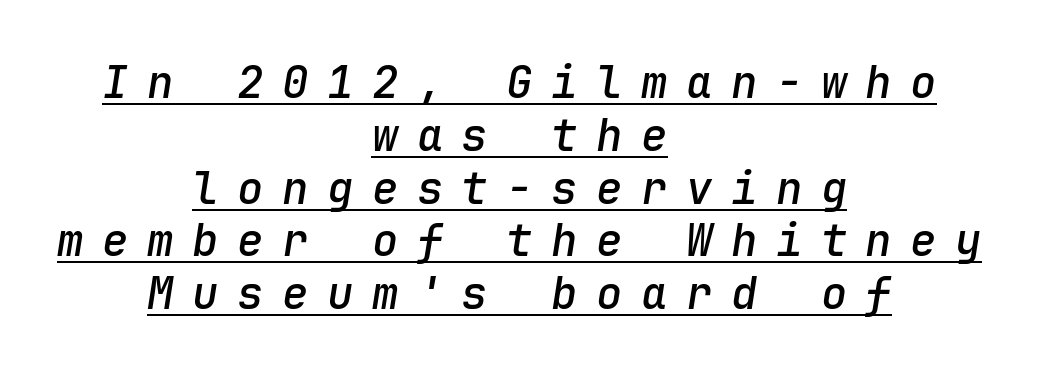
The image shows 44 px semibold type, italic (leaning right), monospaced; set centered, line spacing 1.2x, unusually wide letter spacing (+0.42 em), underlined; low stroke contrast and a medium x-height.
